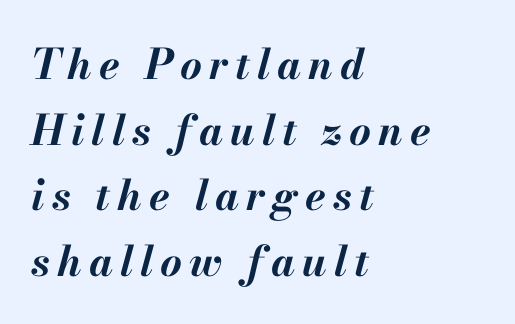
Yep, that's italic — everything's leaning. Note the varied advance widths — an 'i' is clearly narrower than an 'm'. Set as a true bold cut, around the 700 mark. Any mark beneath the type? The region is blank. The lines are quadded left.
